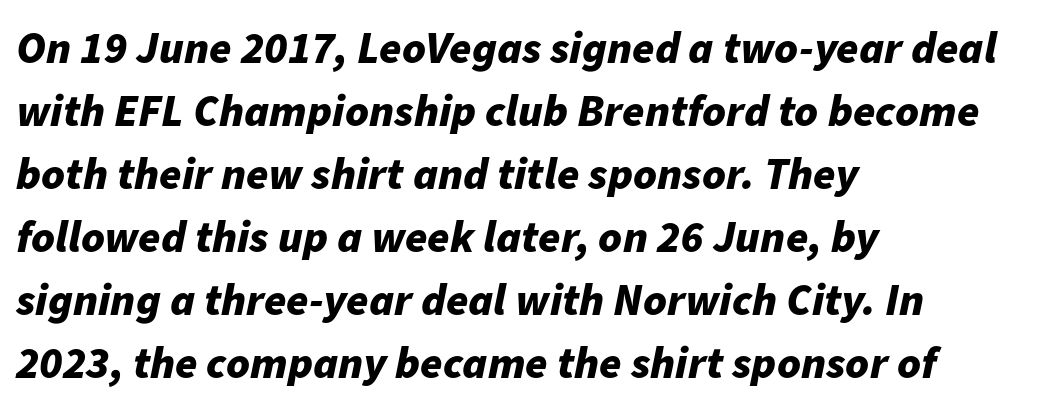
Designer's note — italics engaged. Heavy-handed strokes throughout: this text is bold. Has an underline been added? It has not. Honestly, the row spacing looks completely unremarkable. The type is set solid horizontally, with unmodified tracking. Character widths vary here, with narrow letters taking less room than wide ones.
